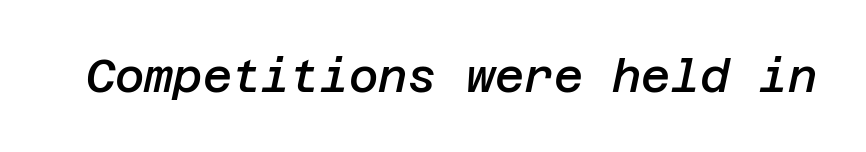
The image shows 45 px semibold type, italic (leaning right); set normal letter spacing, not underlined; low stroke contrast and a large x-height.
